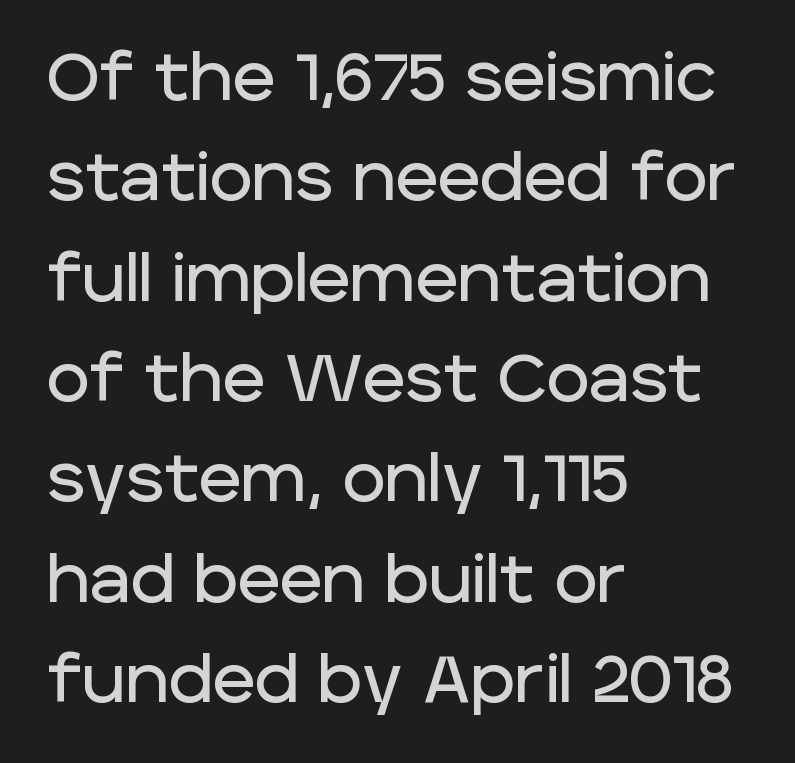
{"serif": "no", "italic": "no", "width": "normal", "stroke_contrast": "low", "x_height": "large", "monospaced": "no", "underline": "no", "align": "left", "line_spacing": "normal", "line_spacing_ratio": 1.52, "letter_spacing": "normal", "letter_spacing_em": 0.0, "glyph_px": 66}
